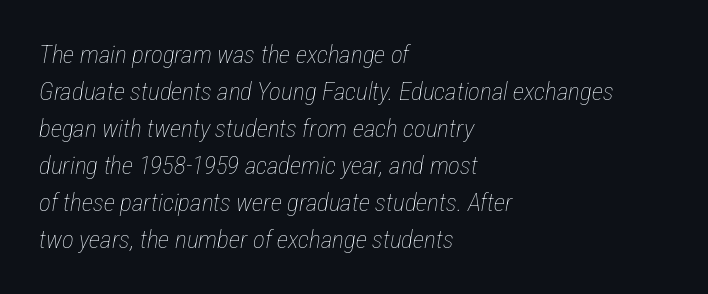
Q: Is the text bold? A: No.
Q: Is the text italic (slanted)? A: Yes, it leans right by about 12 degrees.
Q: Is the text underlined? A: No.
Q: How is the paragraph aligned? A: Left-aligned.
Q: Is the spacing between letters normal or unusually wide? A: Normal.
Q: Is the spacing between lines tight, normal or loose? A: Normal.
